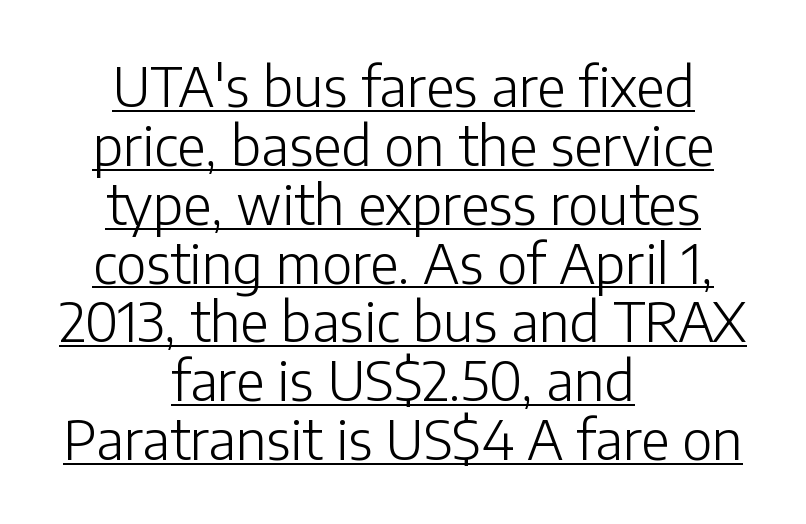
The line-height multiplier appears low, near solid setting. Proportional: the letters do not fall into vertical columns. Is the stroke heavy? The answer is a plain regular-or-lighter. Note: no serifs on the glyphs. In CSS terms this would be text-align: center. Tracking here is standard; glyphs follow each other at the usual distance.
